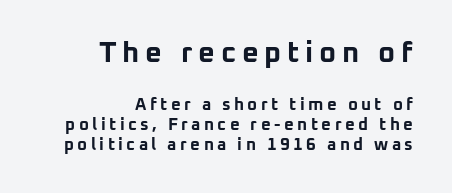
Q: Is the text bold? A: Yes.
Q: Is the text italic (slanted)? A: No, it is upright.
Q: Is the typeface a serif or a sans-serif typeface? A: Sans-serif.
Q: Is the text underlined? A: No.
Q: How is the paragraph aligned? A: Right-aligned.
Q: Is the spacing between letters normal or unusually wide? A: Unusually wide.
Q: Which block of text is set in a larger size, the first (top) or the second (bottom)? A: The first (top) one.
Q: Width (condensed, normal, or wide)? A: Normal.
Q: Stroke contrast? A: Low.
Q: x-height? A: Medium.
Q: Monospaced? A: No.
